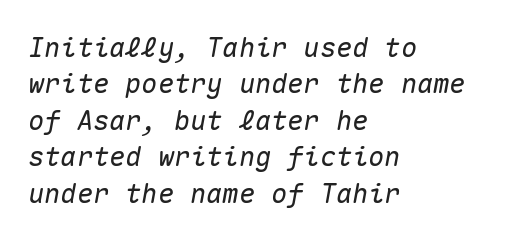
{"italic": "yes", "lean": "right", "slant_degrees": 10, "underline": "no", "align": "left", "line_spacing": "normal", "line_spacing_ratio": 1.35, "letter_spacing": "normal", "letter_spacing_em": 0.0, "glyph_px": 27}
